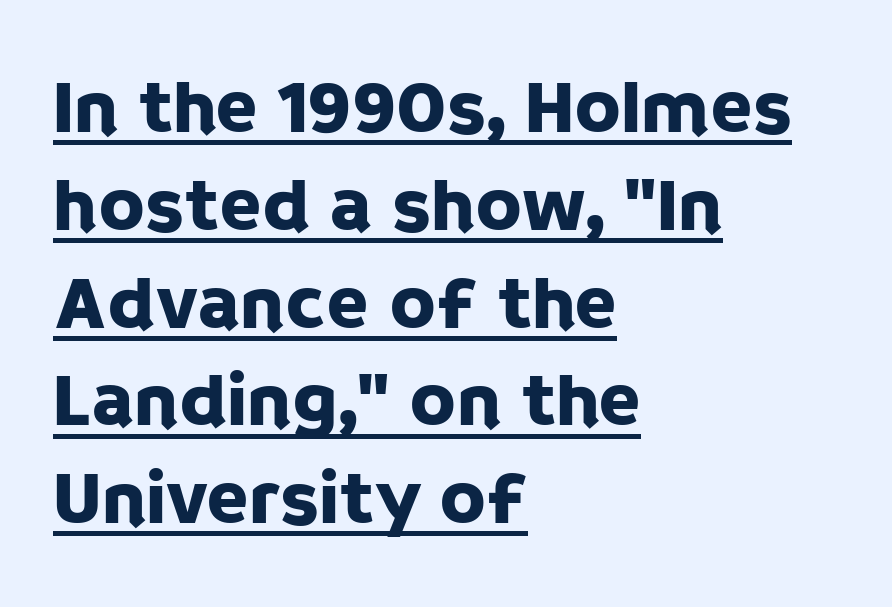
The rendering uses natural spacing where letterforms have individual widths. Grotesque or geometric, the face here clearly has no serifs. The font's upright variant was chosen for this text. Observe the ordinary spacing: letters are neighbours, not strangers.
